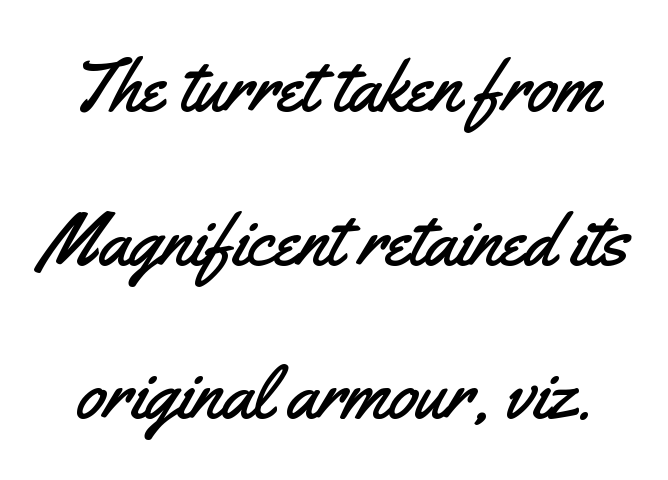
Descenders hang freely into open space. How would I describe the line gaps? Wide and relaxed. You could not count columns in this text — the font is proportionally spaced. The typeface chosen for these lines omits serifs. Compared with typical body copy, the letter spacing here is the same.
